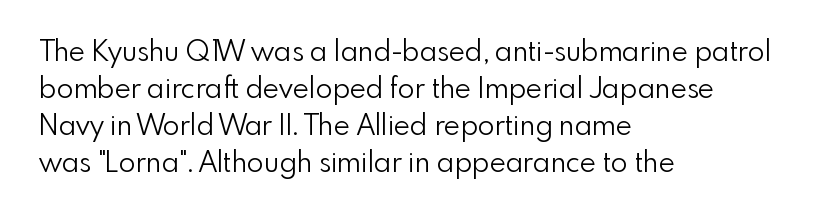
Q: Is the text bold? A: No.
Q: Is the text italic (slanted)? A: No, it is upright.
Q: Is the typeface a serif or a sans-serif typeface? A: Sans-serif.
Q: Is the text underlined? A: No.
Q: How is the paragraph aligned? A: Left-aligned.
Q: Is the spacing between letters normal or unusually wide? A: Normal.
Q: Is the spacing between lines tight, normal or loose? A: Normal.
Q: Width (condensed, normal, or wide)? A: Normal.
Q: x-height? A: Small.
Q: Monospaced? A: No.
